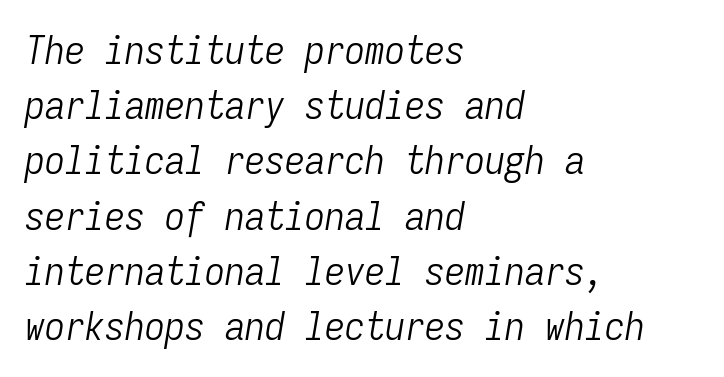
{"italic": "yes", "lean": "right", "slant_degrees": 9, "bold": "no", "weight": "light", "width": "condensed", "stroke_contrast": "low", "x_height": "medium", "monospaced": "yes", "underline": "no", "align": "left", "line_spacing": "normal", "line_spacing_ratio": 1.38, "letter_spacing": "normal", "letter_spacing_em": 0.0, "glyph_px": 40}
